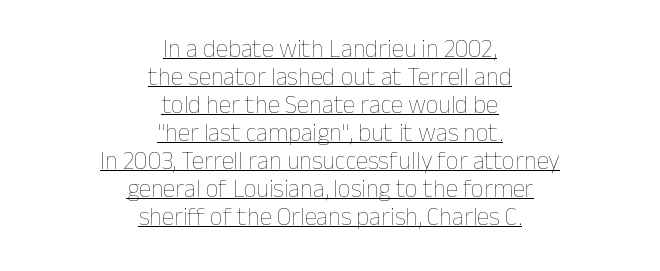
No letter is thick-stroked: the sample isn't bold. Italic? Not at all — the glyphs are vertical. Standard letterfit; no display-style spreading of the glyphs. These lines huddle together more closely than default settings would place them.
